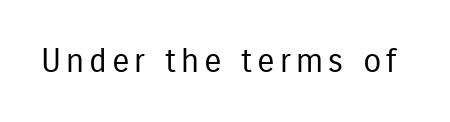
{"serif": "no", "italic": "no", "bold": "no", "weight": "regular", "width": "condensed", "stroke_contrast": "low", "x_height": "medium", "monospaced": "no", "underline": "no", "glyph_px": 33}
